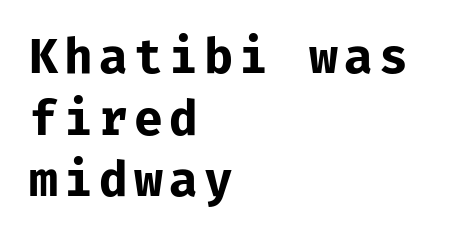
The image shows 47 px bold sans-serif type, upright; set left-aligned, normal line spacing (1.31x), not underlined; low stroke contrast and a medium x-height.
